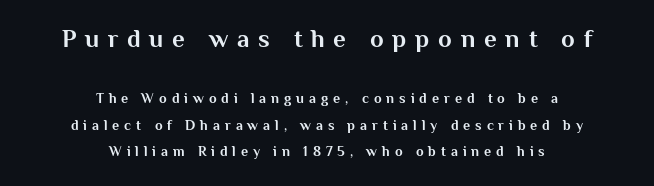
{"italic": "no", "bold": "yes", "underline": "no", "align": "center", "line_spacing_ratio": 1.89, "letter_spacing": "wide", "letter_spacing_em": 0.35, "larger_block": "first", "size_ratio": 1.79, "glyph_px": 25}
